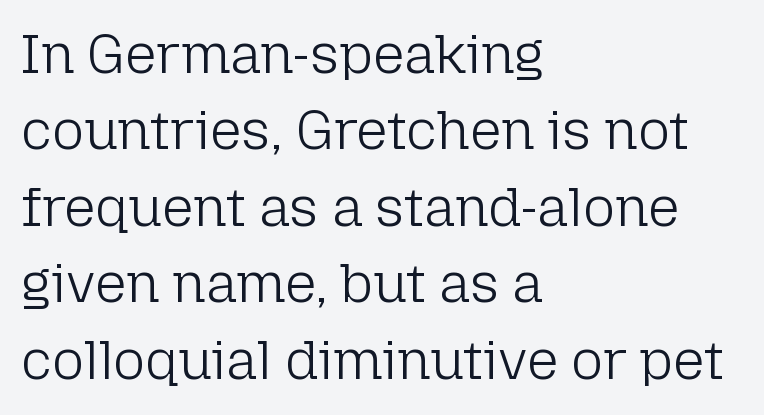
{"serif": "no", "italic": "no", "bold": "no", "weight": "light", "width": "normal", "stroke_contrast": "low", "x_height": "medium", "monospaced": "no", "underline": "no", "align": "left", "line_spacing": "normal", "line_spacing_ratio": 1.39, "letter_spacing": "normal", "letter_spacing_em": 0.0, "glyph_px": 55}
